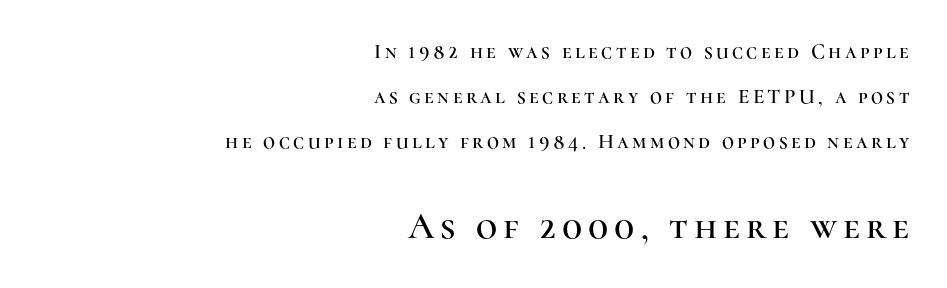
Q: Is the text italic (slanted)? A: No, it is upright.
Q: Is the typeface a serif or a sans-serif typeface? A: Serif.
Q: Is the text underlined? A: No.
Q: How is the paragraph aligned? A: Right-aligned.
Q: Is the spacing between lines tight, normal or loose? A: Loose.
Q: Which block of text is set in a larger size, the first (top) or the second (bottom)? A: The second (bottom) one.
Q: Width (condensed, normal, or wide)? A: Normal.
Q: Stroke contrast? A: High.
Q: x-height? A: Medium.
Q: Monospaced? A: No.
